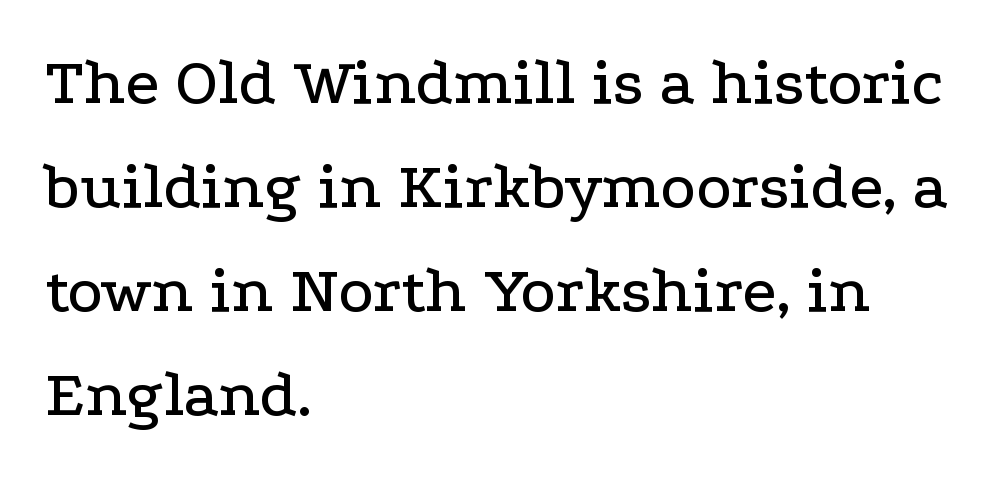
Q: Is the text italic (slanted)? A: No, it is upright.
Q: Is the typeface a serif or a sans-serif typeface? A: Serif.
Q: Is the text underlined? A: No.
Q: How is the paragraph aligned? A: Left-aligned.
Q: Is the spacing between letters normal or unusually wide? A: Normal.
Q: Is the spacing between lines tight, normal or loose? A: Normal.
Q: Width (condensed, normal, or wide)? A: Wide.
Q: Stroke contrast? A: Low.
Q: x-height? A: Medium.
Q: Monospaced? A: No.
